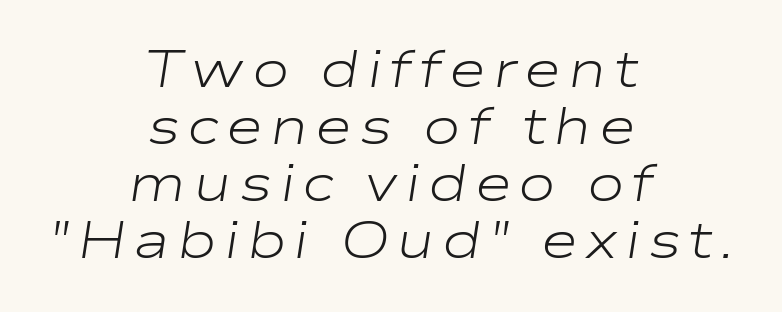
The image shows 51 px light, wide type, italic (leaning right); set centered, tight line spacing (1.12x), not underlined; low stroke contrast and a medium x-height.
